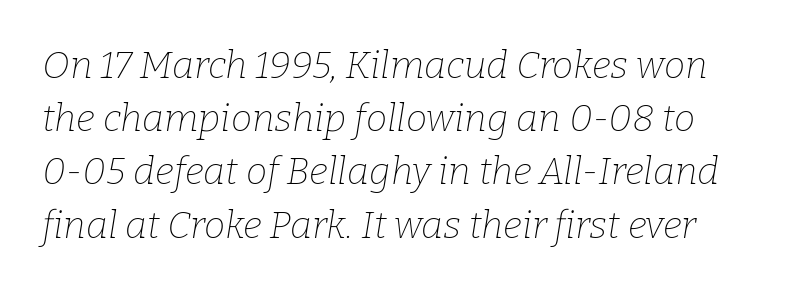
The image shows 38 px thin serif type, italic (leaning right); set normal line spacing (1.4x), normal letter spacing, not underlined; low stroke contrast and a medium x-height.
